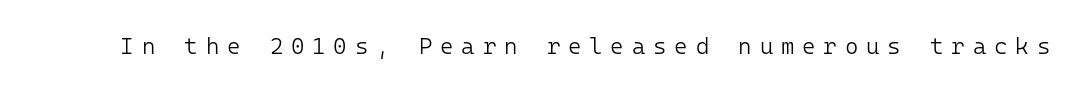
Caption: face not bold, strokes unweighted. This sample uses an upright cut, with every glyph sitting square on the baseline. Any mark beneath the type? The region is blank. This sample uses expanded letter spacing, leaving extra air between glyphs.
